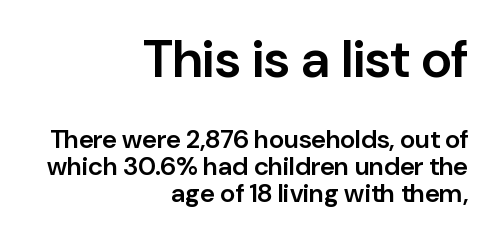
{"serif": "no", "italic": "no", "bold": "semi", "weight": "semibold", "width": "normal", "stroke_contrast": "low", "x_height": "medium", "monospaced": "no", "underline": "no", "align": "right", "line_spacing": "tight", "line_spacing_ratio": 1.04, "letter_spacing": "normal", "letter_spacing_em": 0.0, "larger_block": "first", "size_ratio": 2.04, "glyph_px": 53}
